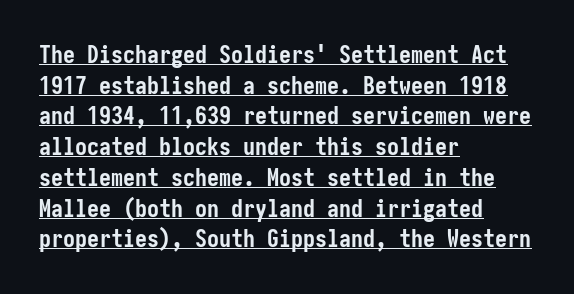
If you measured baseline to baseline, you'd find a middling distance. Each glyph is drawn with heavy, bold strokes. Underline: present. Each line starts at the same left margin while the right side varies. Tracking value appears to be zero — textbook default spacing.
